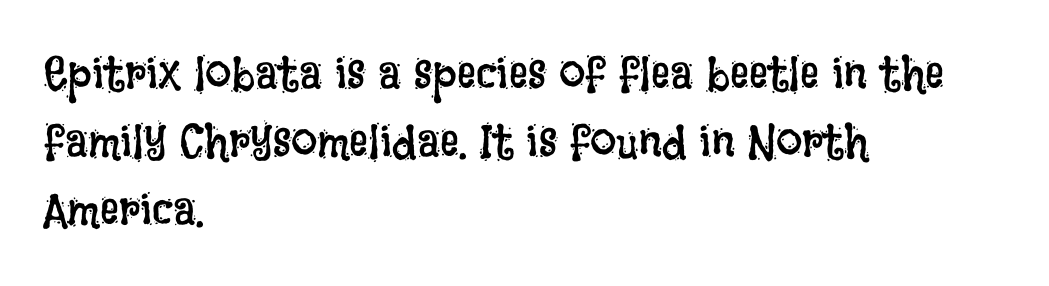
Each line starts at the same left margin while the right side varies. A typesetter would call this leading conventional body-copy spacing. Nope, not italic — everything's standing straight. Letter spacing: default.
